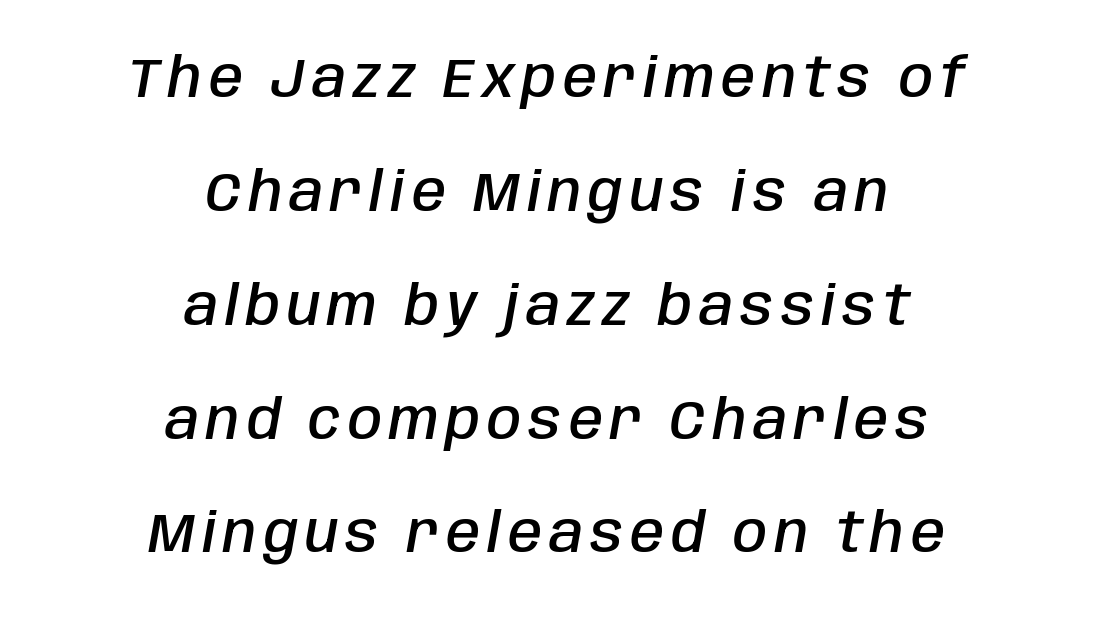
Q: Is the text bold? A: Semi-bold.
Q: Is the text italic (slanted)? A: Yes, it leans right by about 10 degrees.
Q: Is the text underlined? A: No.
Q: How is the paragraph aligned? A: Centered.
Q: Is the spacing between lines tight, normal or loose? A: Loose.
Q: Width (condensed, normal, or wide)? A: Condensed.
Q: Stroke contrast? A: Low.
Q: x-height? A: Large.
Q: Monospaced? A: No.
